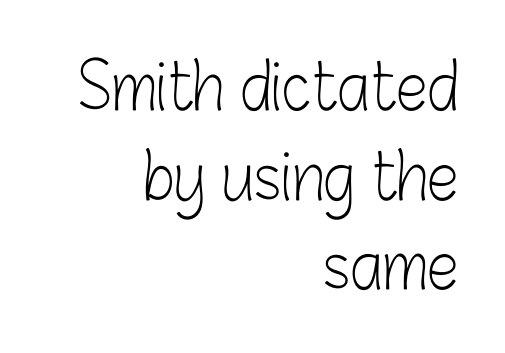
Just letters on the line, the space beneath them empty. Each new line begins a customary step beneath the previous one. Line ends are locked; line starts wander. The typesetting does not lean heavy: it is not bold. These lines keep a tight, regular rhythm from letter to letter. Does the type have serifs? No, each stem ends abruptly.
